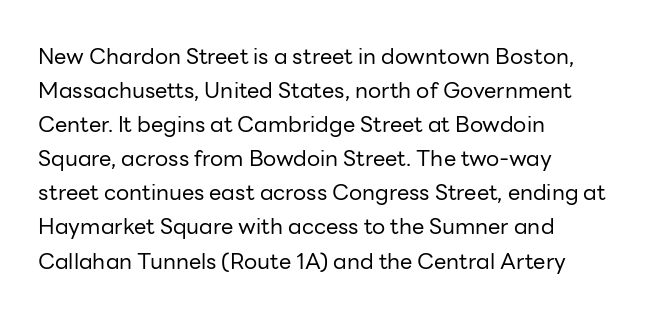
Caption: multi-line text, flush left, ragged right. Rendered with straight, roman letterforms. Beneath every word, the page is bare. Weight: not bold — regular or lighter. Nobody touched the tracking dial on this one. Vertically, the passage feels balanced, rows spaced as you'd expect.
